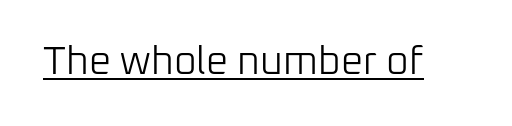
{"serif": "no", "italic": "no", "bold": "no", "weight": "light", "width": "normal", "stroke_contrast": "low", "x_height": "medium", "monospaced": "no", "underline": "yes", "letter_spacing": "normal", "letter_spacing_em": 0.0, "glyph_px": 39}
